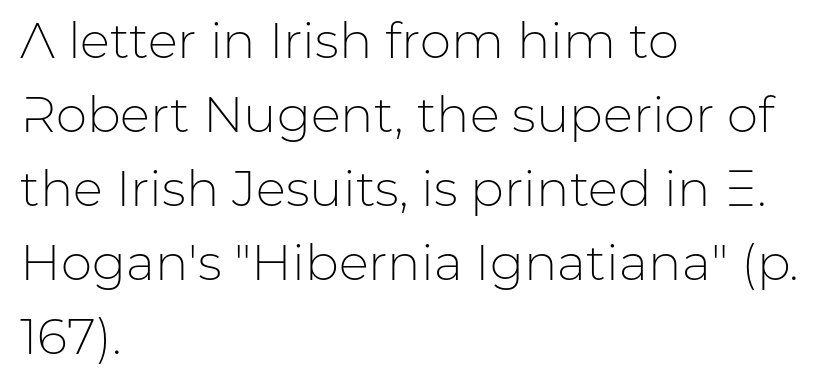
{"serif": "no", "italic": "no", "bold": "no", "weight": "light", "width": "normal", "stroke_contrast": "low", "x_height": "medium", "monospaced": "no", "underline": "no", "align": "left", "line_spacing": "normal", "line_spacing_ratio": 1.48, "letter_spacing": "normal", "letter_spacing_em": 0.0, "glyph_px": 50}
